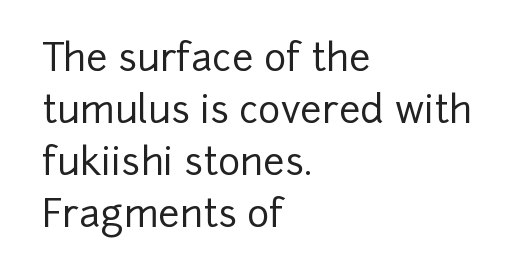
The image shows 38 px sans-serif type, upright; set left-aligned, normal line spacing (1.37x), normal letter spacing, not underlined; low stroke contrast and a medium x-height.
